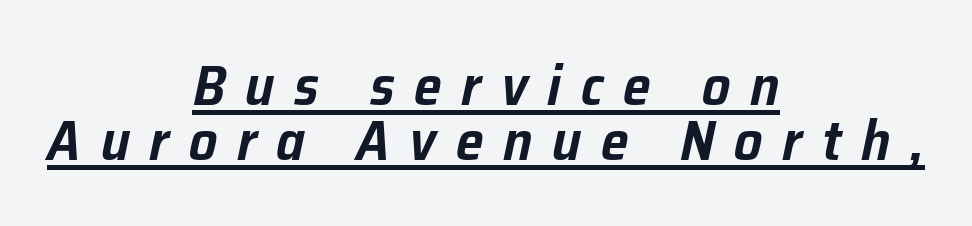
Varying glyph widths throughout — classic text-font behaviour. The setting favours the middle, as headings and verse often do. In terms of posture, this sample is oblique. The vertical gap from one line to the next is small.
